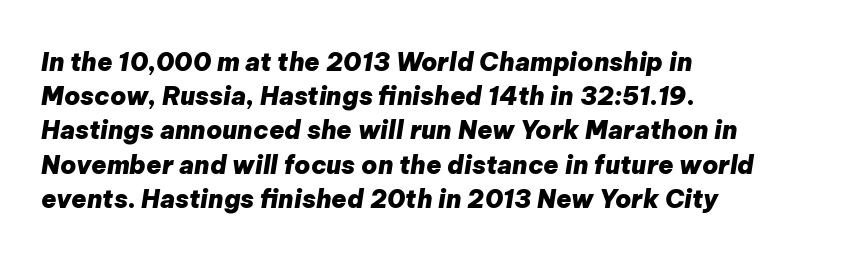
Q: Is the text bold? A: Yes.
Q: Is the text italic (slanted)? A: Yes, it leans right by about 9 degrees.
Q: Is the text underlined? A: No.
Q: How is the paragraph aligned? A: Left-aligned.
Q: Is the spacing between letters normal or unusually wide? A: Normal.
Q: Is the spacing between lines tight, normal or loose? A: Normal.
